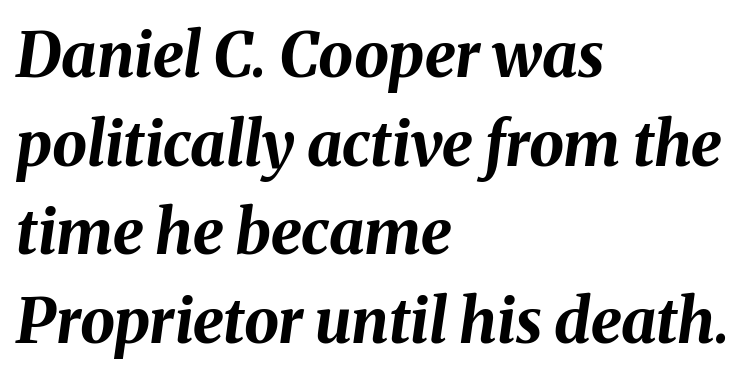
Every row of glyphs begins at an identical x-position on the left. Proportional: the letters do not fall into vertical columns. Notice how the stems are inclined rather than vertical — that's the hallmark of italics. The passage shown stacks its lines at a standard gap. In terms of letterspacing, this is plain default setting. This is heavy type, rendered in bold.
